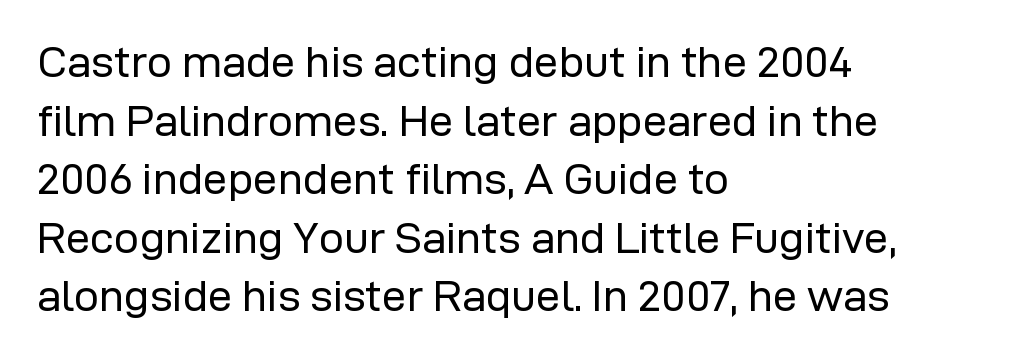
Q: Is the text bold? A: No.
Q: Is the text italic (slanted)? A: No, it is upright.
Q: Is the typeface a serif or a sans-serif typeface? A: Sans-serif.
Q: Is the text underlined? A: No.
Q: How is the paragraph aligned? A: Left-aligned.
Q: Is the spacing between letters normal or unusually wide? A: Normal.
Q: Is the spacing between lines tight, normal or loose? A: Normal.
Q: Width (condensed, normal, or wide)? A: Normal.
Q: Stroke contrast? A: Low.
Q: x-height? A: Medium.
Q: Monospaced? A: No.
